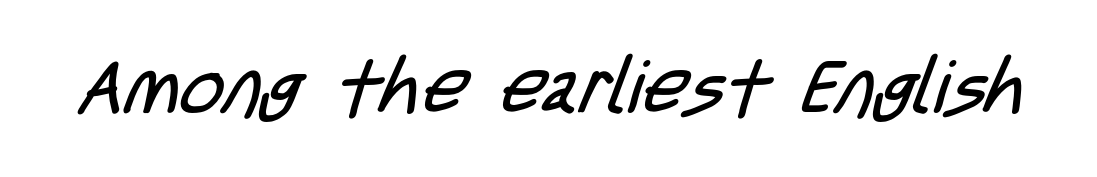
Q: Is the text bold? A: No.
Q: Is the typeface a serif or a sans-serif typeface? A: Sans-serif.
Q: Is the text underlined? A: No.
Q: Is the spacing between letters normal or unusually wide? A: Normal.
Q: Width (condensed, normal, or wide)? A: Condensed.
Q: Stroke contrast? A: Low.
Q: x-height? A: Large.
Q: Monospaced? A: No.
